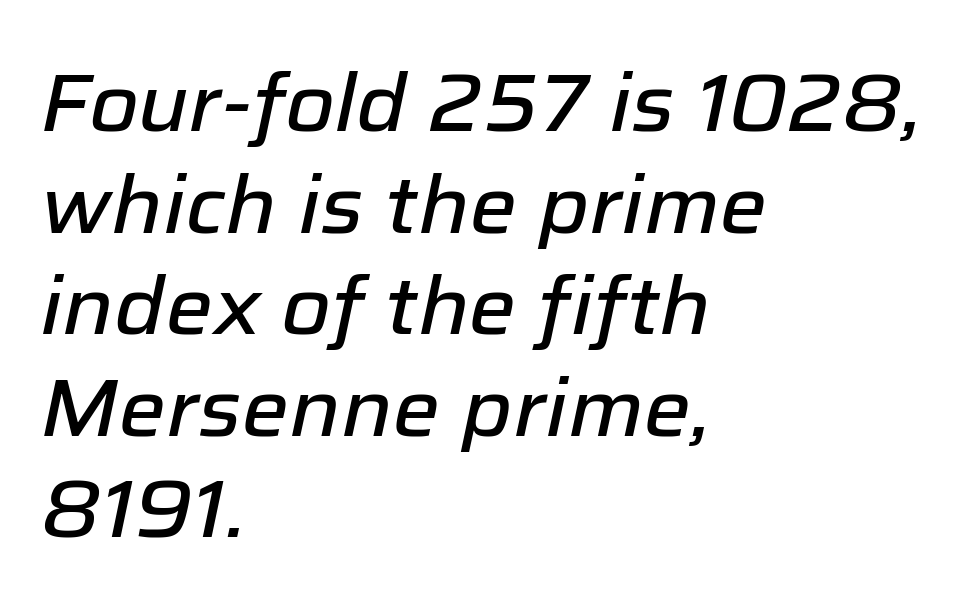
The image shows 80 px text type, italic (leaning right); set left-aligned, normal line spacing (1.27x), normal letter spacing, not underlined; low stroke contrast and a medium x-height.
